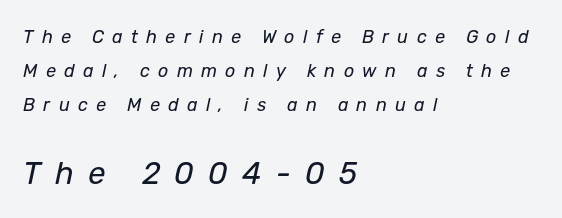
{"italic": "yes", "lean": "right", "slant_degrees": 12, "bold": "no", "weight": "regular", "width": "normal", "stroke_contrast": "low", "x_height": "medium", "monospaced": "no", "underline": "no", "align": "left", "line_spacing_ratio": 1.89, "letter_spacing": "wide", "letter_spacing_em": 0.46, "larger_block": "second", "size_ratio": 1.72, "glyph_px": 31}
